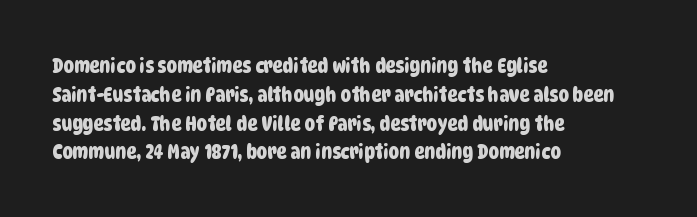
The area under the type is left untouched. In CSS terms this would be text-align: left. The lines sit at an ordinary, default distance from one another. The rendering keeps characters at their native spacing.
